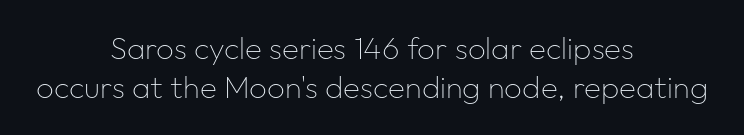
{"serif": "no", "italic": "no", "bold": "no", "weight": "thin", "width": "normal", "stroke_contrast": "low", "x_height": "medium", "monospaced": "no", "underline": "no", "align": "center", "line_spacing": "normal", "line_spacing_ratio": 1.25, "letter_spacing": "normal", "letter_spacing_em": 0.0, "glyph_px": 31}
